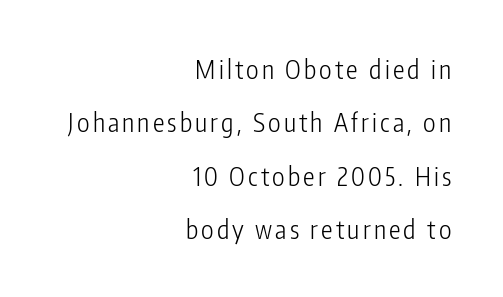
{"italic": "no", "bold": "no", "underline": "no", "align": "right", "line_spacing": "loose", "line_spacing_ratio": 2.05, "glyph_px": 26}
